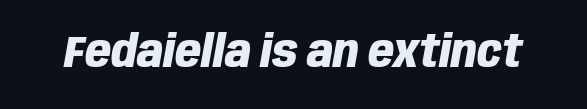
The image shows 45 px heavy, condensed type, italic (leaning right); set normal letter spacing, not underlined; low stroke contrast and a large x-height.
